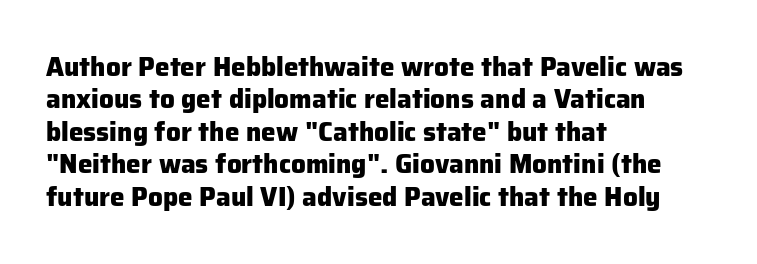
{"italic": "no", "bold": "yes", "underline": "no", "align": "left", "line_spacing": "normal", "line_spacing_ratio": 1.25, "letter_spacing": "normal", "letter_spacing_em": 0.0, "glyph_px": 26}
